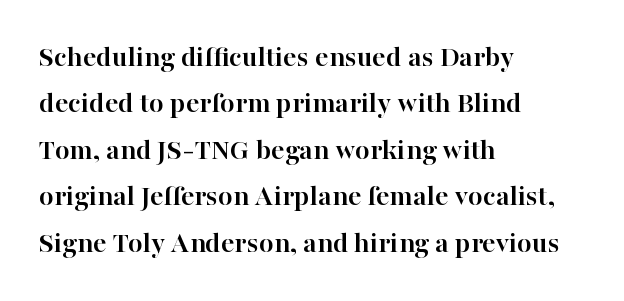
The image shows 30 px semibold serif type, upright; set left-aligned, normal line spacing (1.55x), normal letter spacing, not underlined; high stroke contrast and a medium x-height.
